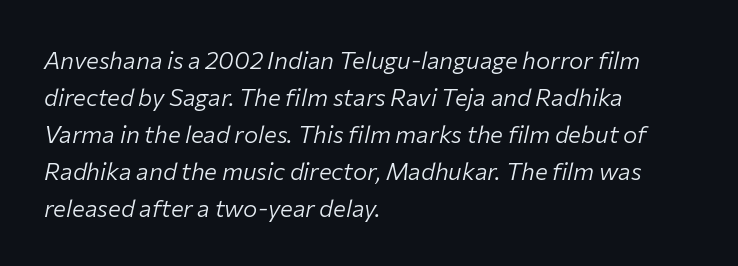
{"italic": "yes", "lean": "right", "slant_degrees": 12, "bold": "no", "underline": "no", "align": "left", "line_spacing": "normal", "line_spacing_ratio": 1.54, "letter_spacing": "normal", "letter_spacing_em": 0.0, "glyph_px": 24}
